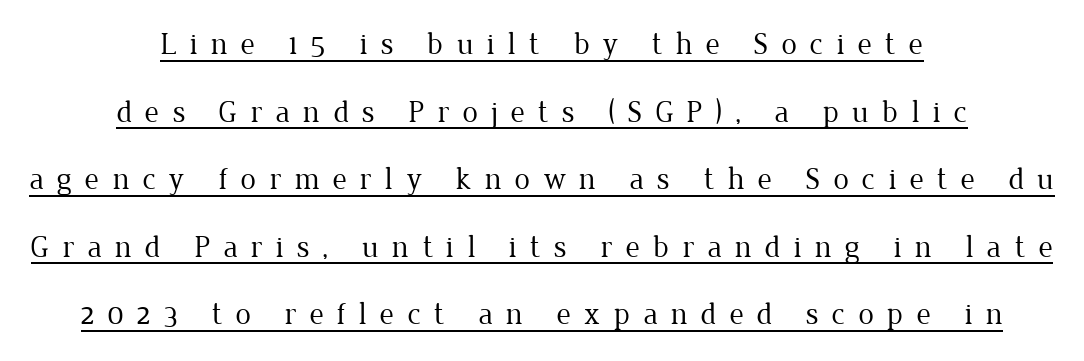
The letters advance in unequal steps, a hallmark of proportional type. The cut favours lightness, reaching ordinary text weight at its darkest. The rendered words wear a rule along their underside. Alignment: centered. What's the leading like? Stretched, with rows far apart. Designer's note — italics off, roman on.
